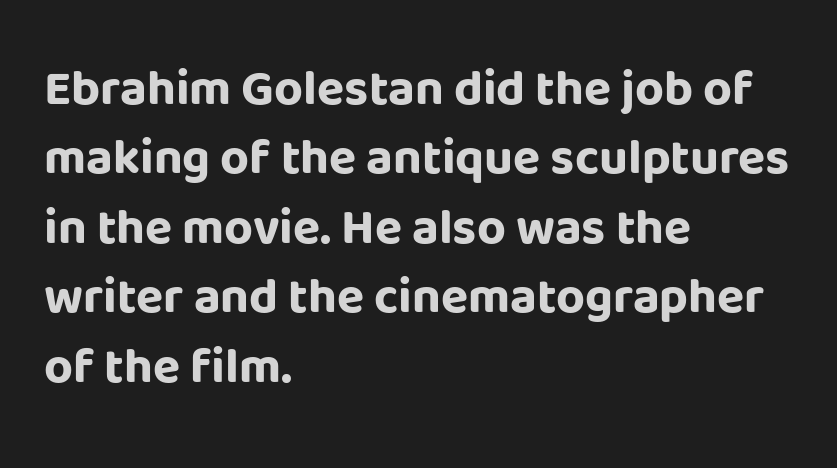
{"serif": "no", "italic": "no", "bold": "yes", "weight": "bold", "width": "normal", "stroke_contrast": "low", "x_height": "large", "monospaced": "no", "underline": "no", "align": "left", "line_spacing": "normal", "line_spacing_ratio": 1.39, "letter_spacing": "normal", "letter_spacing_em": 0.0, "glyph_px": 50}
